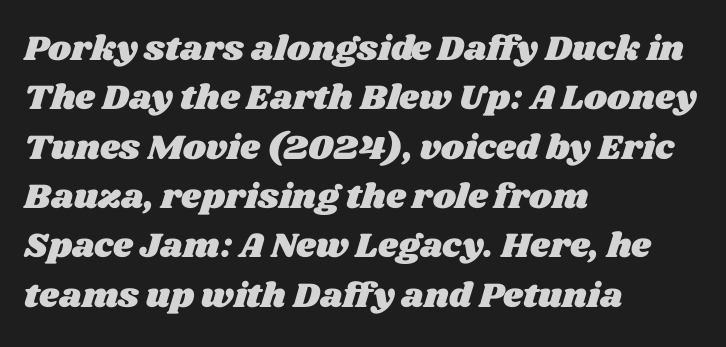
The image shows 35 px wide type; set left-aligned, normal line spacing (1.41x), normal letter spacing, not underlined; medium stroke contrast and a large x-height.
